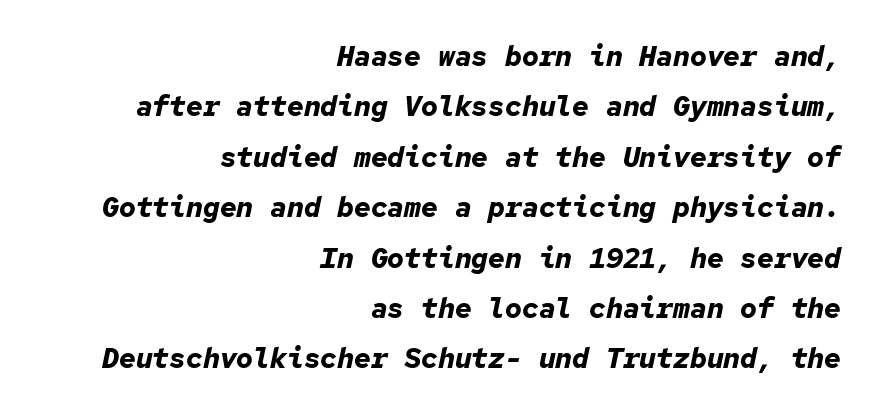
Q: Is the text bold? A: Yes.
Q: Is the text italic (slanted)? A: Yes, it leans right by about 12 degrees.
Q: Is the text underlined? A: No.
Q: How is the paragraph aligned? A: Right-aligned.
Q: Is the spacing between letters normal or unusually wide? A: Normal.
Q: Width (condensed, normal, or wide)? A: Normal.
Q: Stroke contrast? A: Low.
Q: x-height? A: Medium.
Q: Monospaced? A: Yes.
